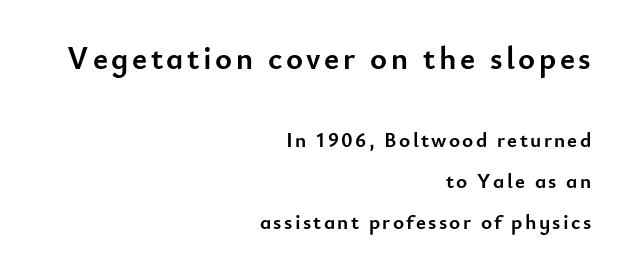
The image shows 32 px semibold sans-serif type, upright; set right-aligned, loose line spacing (1.95x), not underlined; the first (top) block is 1.52x larger; low stroke contrast and a small x-height.
